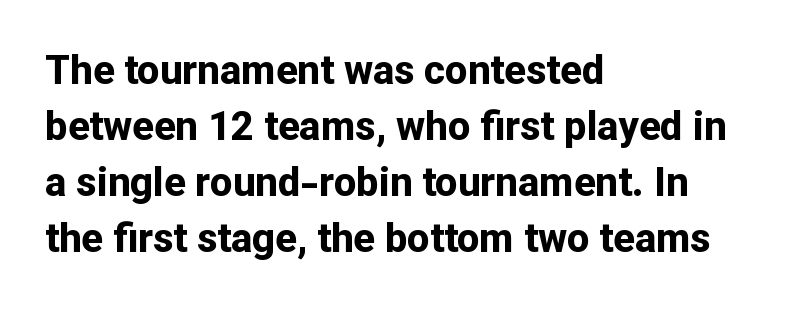
The image shows 40 px bold sans-serif type, upright; set left-aligned, normal line spacing (1.4x), normal letter spacing, not underlined; low stroke contrast and a medium x-height.
